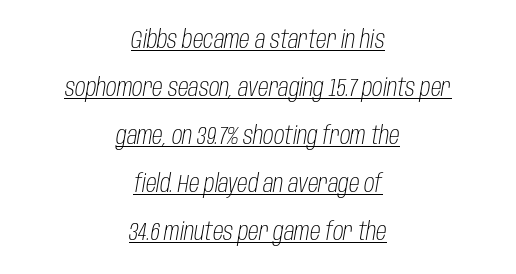
Q: Is the text bold? A: No.
Q: Is the text italic (slanted)? A: Yes, it leans right by about 10 degrees.
Q: Is the text underlined? A: Yes.
Q: How is the paragraph aligned? A: Centered.
Q: Is the spacing between letters normal or unusually wide? A: Normal.
Q: Is the spacing between lines tight, normal or loose? A: Loose.
